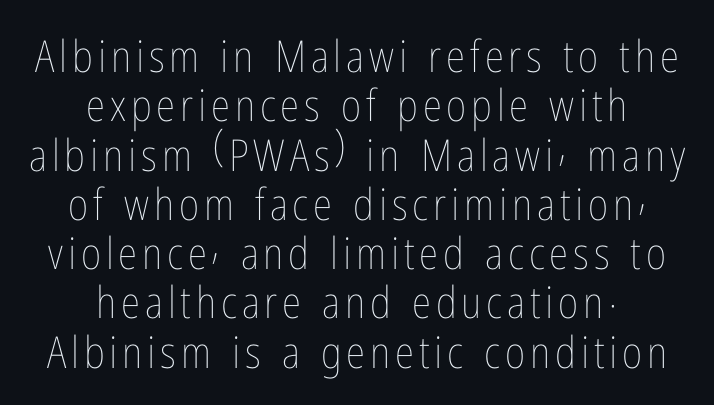
The image shows 44 px thin, condensed type, upright; set centered, tight line spacing (1.12x), not underlined; low stroke contrast and a medium x-height.
